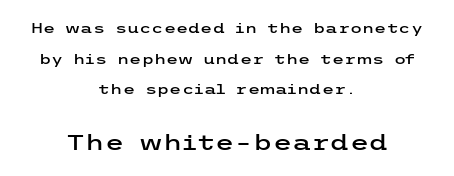
The image shows 22 px text type, upright; set centered, loose line spacing (2.18x), normal letter spacing, not underlined; the second (bottom) block is 1.57x larger.
